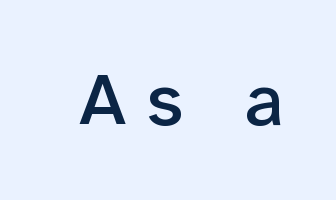
Q: Is the text bold? A: Semi-bold.
Q: Is the text italic (slanted)? A: No, it is upright.
Q: Is the typeface a serif or a sans-serif typeface? A: Sans-serif.
Q: Is the text underlined? A: No.
Q: Is the spacing between letters normal or unusually wide? A: Unusually wide.
Q: Width (condensed, normal, or wide)? A: Normal.
Q: Stroke contrast? A: Low.
Q: x-height? A: Medium.
Q: Monospaced? A: No.
